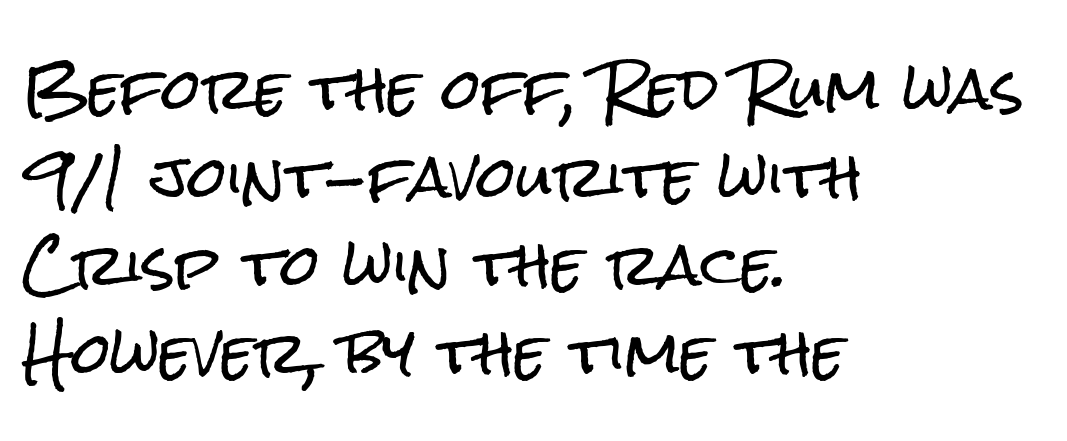
The image shows 56 px condensed sans-serif type, upright; set left-aligned, normal line spacing (1.57x), normal letter spacing, not underlined; low stroke contrast and a medium x-height.
